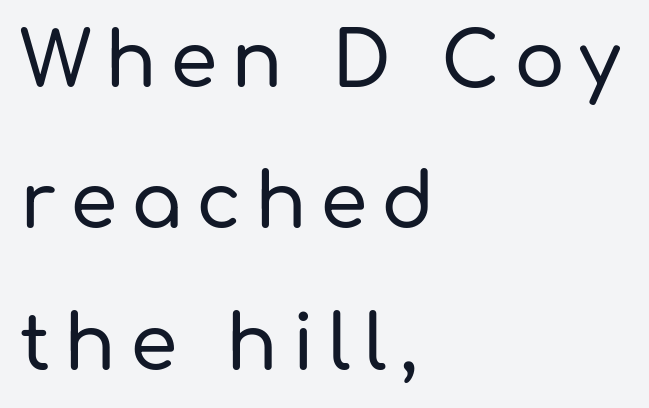
Q: Is the text italic (slanted)? A: No, it is upright.
Q: Is the typeface a serif or a sans-serif typeface? A: Sans-serif.
Q: Is the text underlined? A: No.
Q: How is the paragraph aligned? A: Left-aligned.
Q: Width (condensed, normal, or wide)? A: Normal.
Q: Stroke contrast? A: Low.
Q: x-height? A: Medium.
Q: Monospaced? A: No.
